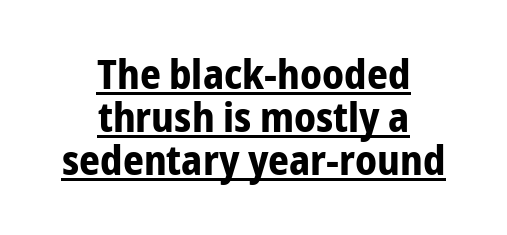
The image shows 41 px bold, condensed sans-serif type, upright; set centered, tight line spacing (1.05x), normal letter spacing, underlined; low stroke contrast and a medium x-height.
